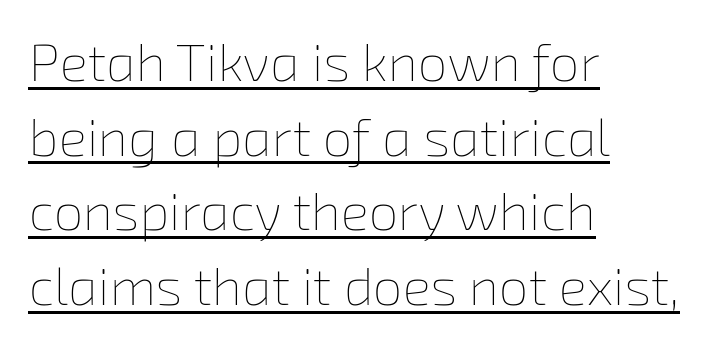
{"bold": "no", "weight": "thin", "width": "normal", "stroke_contrast": "low", "x_height": "medium", "monospaced": "no", "underline": "yes", "align": "left", "line_spacing": "normal", "line_spacing_ratio": 1.41, "letter_spacing": "normal", "letter_spacing_em": 0.0, "glyph_px": 53}
